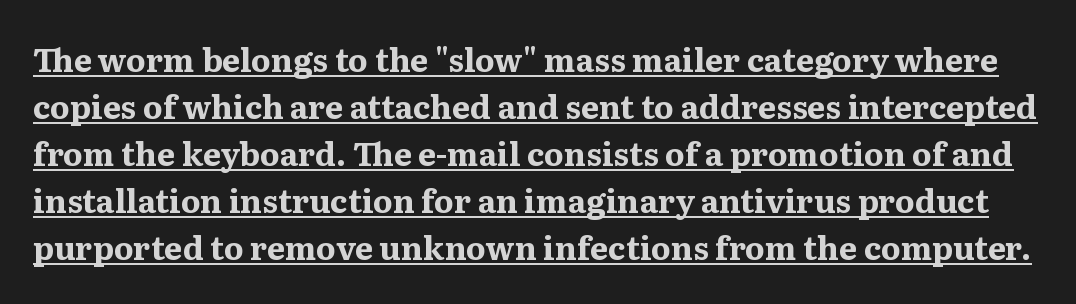
Q: Is the text bold? A: Yes.
Q: Is the text italic (slanted)? A: No, it is upright.
Q: Is the typeface a serif or a sans-serif typeface? A: Serif.
Q: Is the text underlined? A: Yes.
Q: Is the spacing between letters normal or unusually wide? A: Normal.
Q: Is the spacing between lines tight, normal or loose? A: Normal.
Q: Width (condensed, normal, or wide)? A: Normal.
Q: Stroke contrast? A: Medium.
Q: x-height? A: Medium.
Q: Monospaced? A: No.
